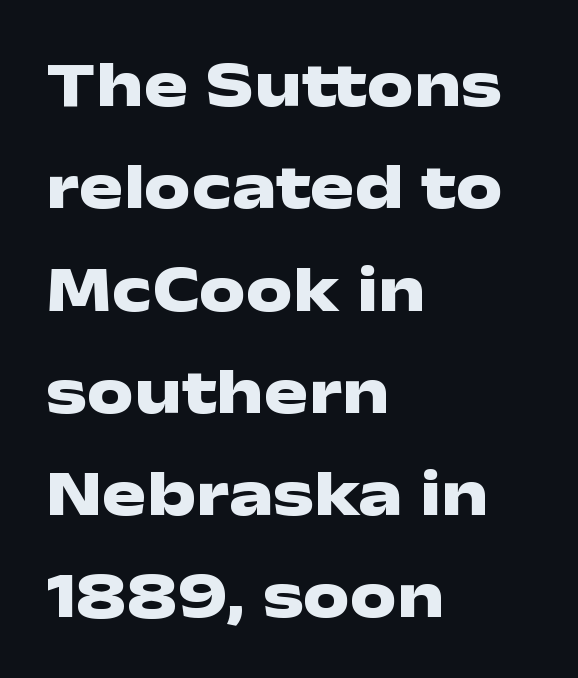
{"serif": "no", "italic": "no", "bold": "yes", "weight": "heavy", "width": "wide", "stroke_contrast": "low", "x_height": "medium", "monospaced": "no", "underline": "no", "align": "left", "line_spacing": "normal", "line_spacing_ratio": 1.55, "letter_spacing": "normal", "letter_spacing_em": 0.0, "glyph_px": 66}
